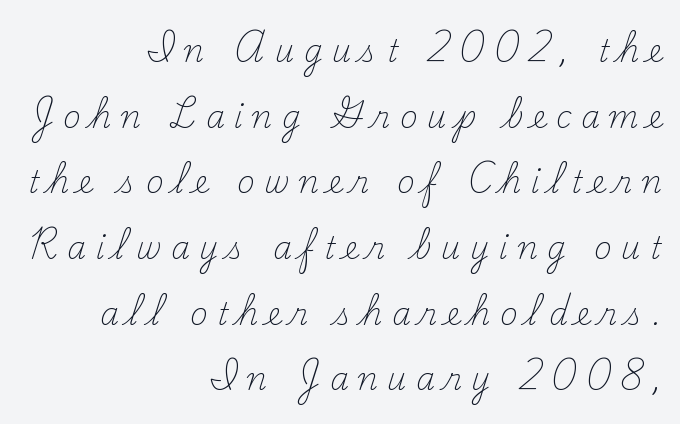
{"bold": "no", "weight": "light", "width": "normal", "stroke_contrast": "medium", "x_height": "small", "monospaced": "no", "underline": "no", "align": "right", "line_spacing": "loose", "line_spacing_ratio": 2.19, "letter_spacing": "wide", "letter_spacing_em": 0.32, "glyph_px": 30}
